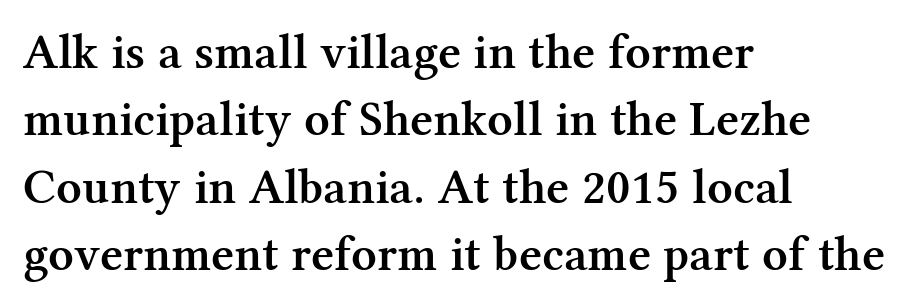
The image shows 50 px semibold serif type, upright; set left-aligned, normal line spacing (1.35x), normal letter spacing, not underlined; medium stroke contrast and a medium x-height.
